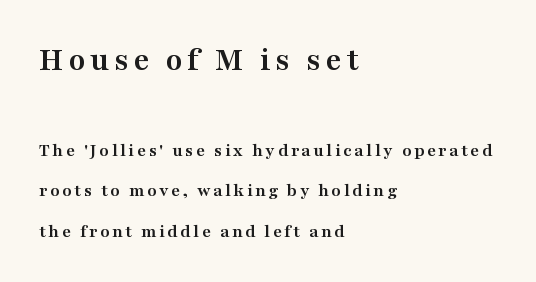
Reading down the column, the eye jumps a long way to each next line. Note: serifs present on the glyphs. Unmarked baselines from the first word to the last. Thick stems and heavy bowls — unmistakably bold. Think of a printed novel: that variable character pitch is what you see here.
